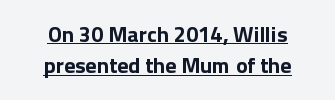
Q: Is the text bold? A: Yes.
Q: Is the text italic (slanted)? A: No, it is upright.
Q: Is the text underlined? A: Yes.
Q: How is the paragraph aligned? A: Centered.
Q: Is the spacing between letters normal or unusually wide? A: Normal.
Q: Is the spacing between lines tight, normal or loose? A: Normal.
